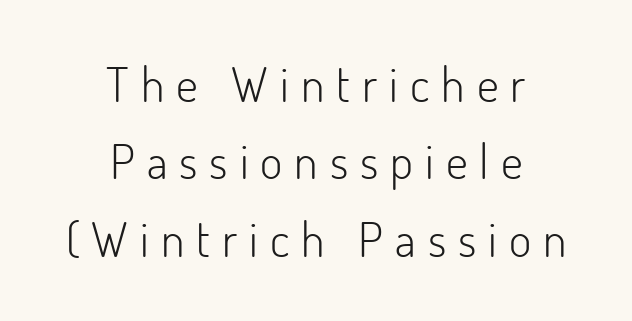
Q: Is the text bold? A: No.
Q: Is the text italic (slanted)? A: No, it is upright.
Q: Is the typeface a serif or a sans-serif typeface? A: Sans-serif.
Q: Is the text underlined? A: No.
Q: How is the paragraph aligned? A: Centered.
Q: Is the spacing between letters normal or unusually wide? A: Unusually wide.
Q: Is the spacing between lines tight, normal or loose? A: Normal.
Q: Width (condensed, normal, or wide)? A: Normal.
Q: Stroke contrast? A: Low.
Q: x-height? A: Small.
Q: Monospaced? A: No.
